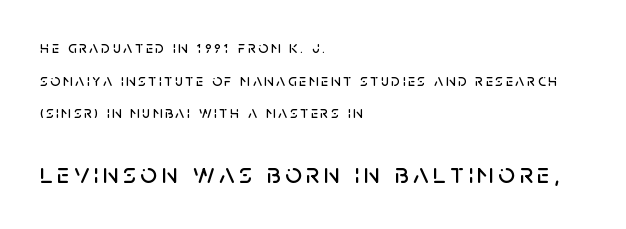
Q: Is the text italic (slanted)? A: No, it is upright.
Q: Is the typeface a serif or a sans-serif typeface? A: Sans-serif.
Q: Is the text underlined? A: No.
Q: How is the paragraph aligned? A: Left-aligned.
Q: Is the spacing between lines tight, normal or loose? A: Loose.
Q: Which block of text is set in a larger size, the first (top) or the second (bottom)? A: The second (bottom) one.
Q: Width (condensed, normal, or wide)? A: Normal.
Q: Stroke contrast? A: Low.
Q: x-height? A: Large.
Q: Monospaced? A: No.
